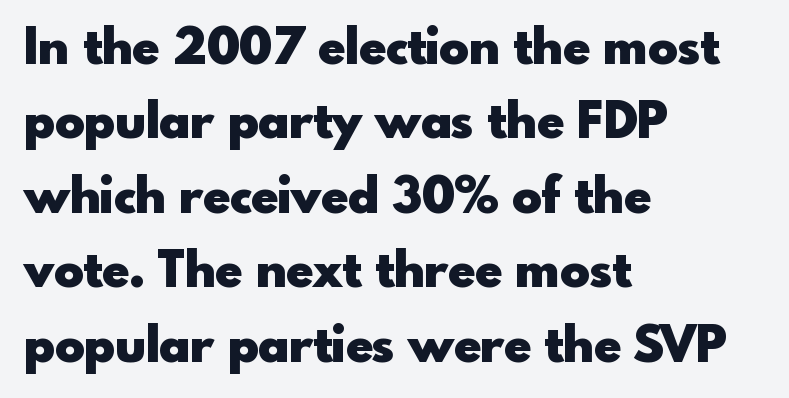
Q: Is the text bold? A: Yes.
Q: Is the text italic (slanted)? A: No, it is upright.
Q: Is the typeface a serif or a sans-serif typeface? A: Sans-serif.
Q: Is the text underlined? A: No.
Q: How is the paragraph aligned? A: Left-aligned.
Q: Is the spacing between letters normal or unusually wide? A: Normal.
Q: Is the spacing between lines tight, normal or loose? A: Normal.
Q: Width (condensed, normal, or wide)? A: Normal.
Q: x-height? A: Small.
Q: Monospaced? A: No.
